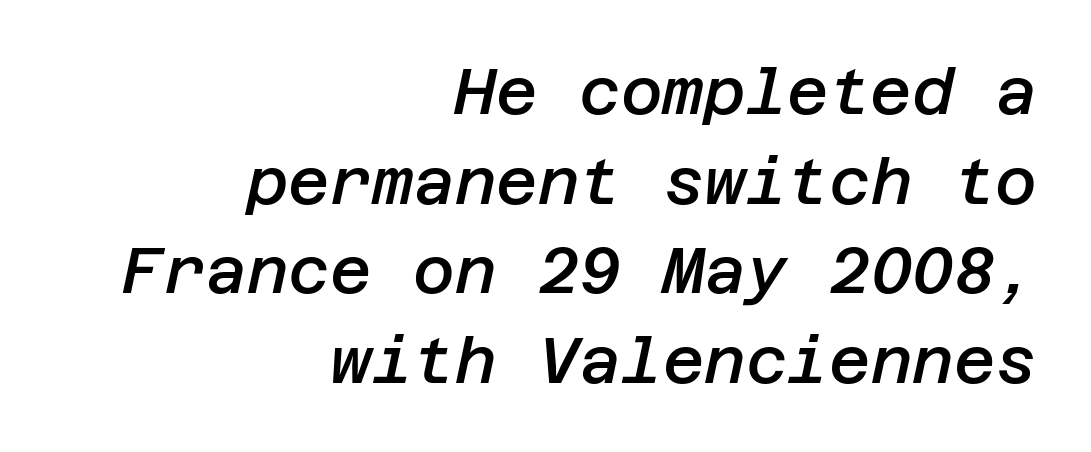
Casual observation: everything's shoved over to the right. Is there much room between lines? A standard amount, neither cramped nor airy. Anything drawn beneath the words? Only blank space. Standard letterfit; no display-style spreading of the glyphs. Is the type bold? Partly — it's a semibold, heavier than regular but not fully bold. You can tell it's italic because the verticals aren't actually vertical.
